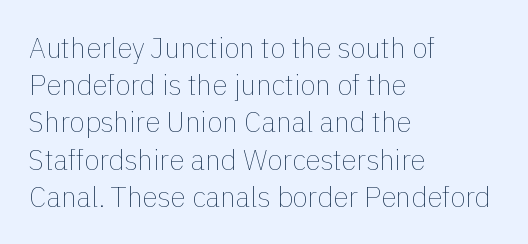
No italicization has been applied; the sample stays upright. The paragraph has a hard left edge and a soft right edge. This sample has the flowing, uneven cadence of proportional lettering. Tracking here is standard; glyphs follow each other at the usual distance. Compared with typical paragraphs, the rows here are spaced about the same. Quick note: underline off.
